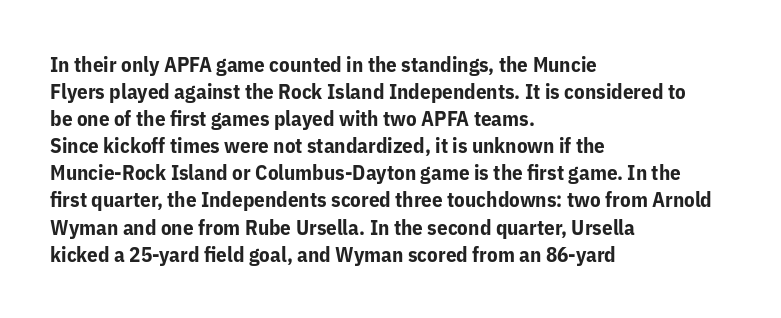
The image shows 21 px bold type, upright; set left-aligned, normal line spacing (1.29x), normal letter spacing, not underlined.
